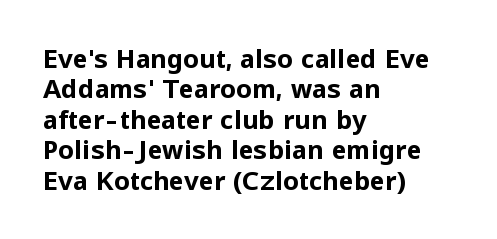
Each line starts at the same left margin while the right side varies. Words appear dense and cohesive because spacing is normal. What weight is shown? A full bold with thick strokes. Nope, not italic — everything's standing straight.
